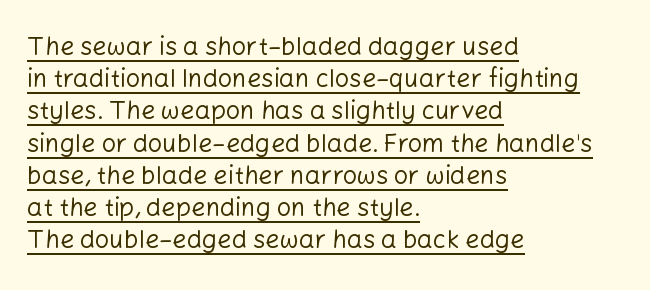
Q: Is the text bold? A: No.
Q: Is the text italic (slanted)? A: No, it is upright.
Q: Is the text underlined? A: Yes.
Q: How is the paragraph aligned? A: Left-aligned.
Q: Is the spacing between letters normal or unusually wide? A: Normal.
Q: Is the spacing between lines tight, normal or loose? A: Normal.
